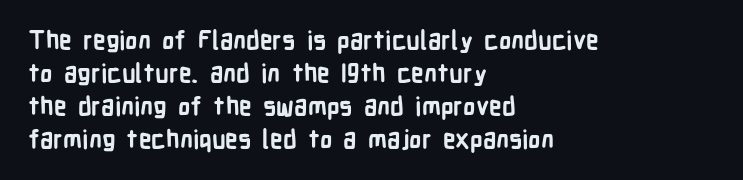
Q: Is the text bold? A: Yes.
Q: Is the text italic (slanted)? A: No, it is upright.
Q: Is the text underlined? A: No.
Q: How is the paragraph aligned? A: Left-aligned.
Q: Is the spacing between letters normal or unusually wide? A: Normal.
Q: Is the spacing between lines tight, normal or loose? A: Normal.
